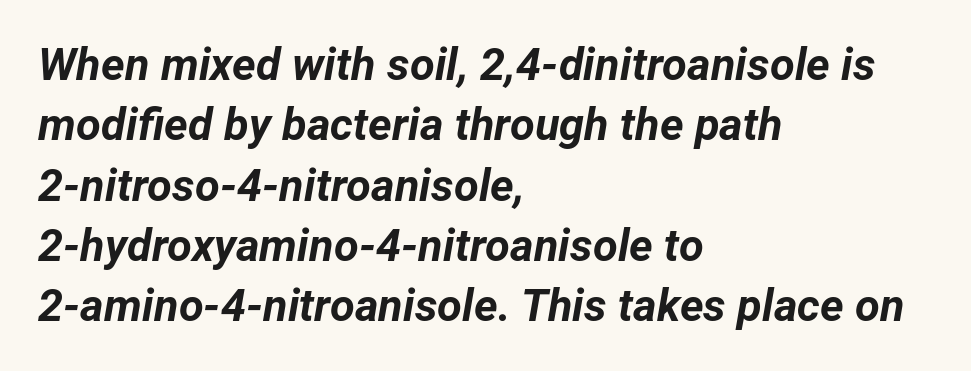
Q: Is the text bold? A: Yes.
Q: Is the text italic (slanted)? A: Yes, it leans right by about 12 degrees.
Q: Is the text underlined? A: No.
Q: How is the paragraph aligned? A: Left-aligned.
Q: Is the spacing between letters normal or unusually wide? A: Normal.
Q: Is the spacing between lines tight, normal or loose? A: Normal.
Q: Width (condensed, normal, or wide)? A: Normal.
Q: Stroke contrast? A: Low.
Q: x-height? A: Medium.
Q: Monospaced? A: No.
